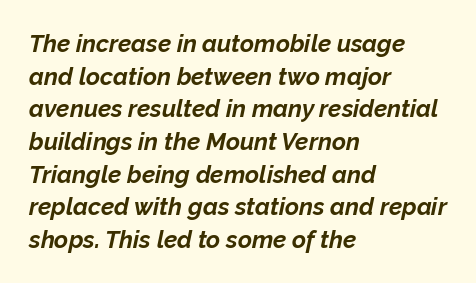
The rag falls on the right side of this text block. This rendering leaves character spacing at its baseline value. Style check: oblique. Heft: maximum for text — a bold. The glyphs are unaccompanied by any horizontal stroke below them.
